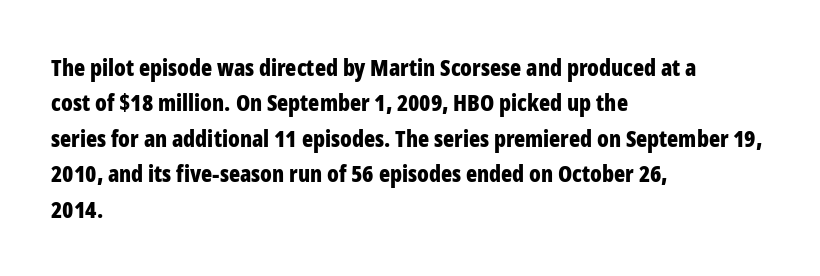
The strip under each line holds only bare page. The designer left line spacing at the default. Typeset ragged right — the left edge is the straight one. Heavy-handed strokes throughout: this text is bold.
